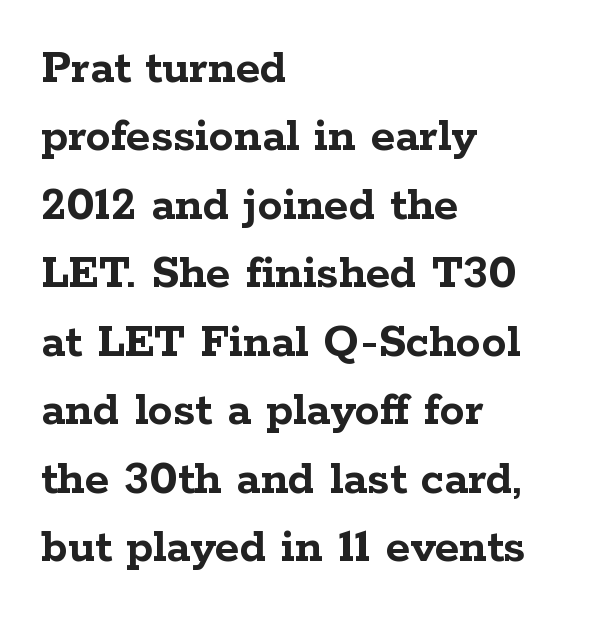
The image shows 50 px semibold, wide serif type, upright; set left-aligned, normal line spacing (1.37x), normal letter spacing, not underlined; low stroke contrast and a medium x-height.
